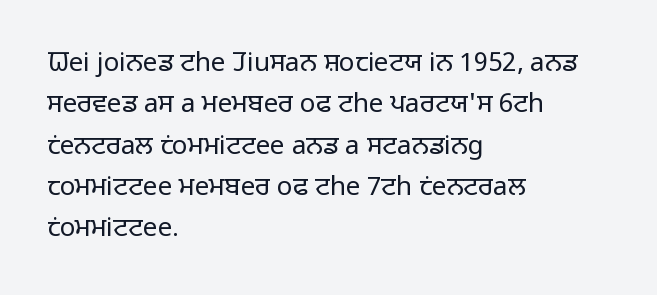
The image shows 26 px text type, upright; set left-aligned, normal line spacing (1.59x), normal letter spacing, not underlined.
